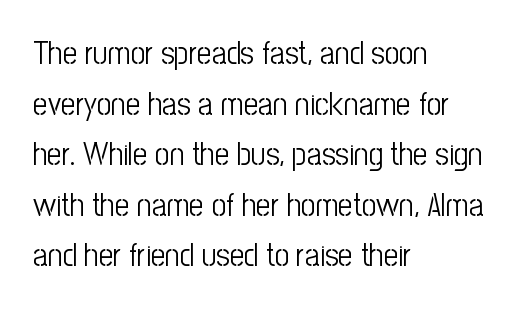
{"serif": "no", "italic": "no", "bold": "no", "weight": "light", "width": "condensed", "stroke_contrast": "low", "x_height": "medium", "monospaced": "no", "underline": "no", "align": "left", "line_spacing": "normal", "line_spacing_ratio": 1.58, "letter_spacing": "normal", "letter_spacing_em": 0.0, "glyph_px": 32}
